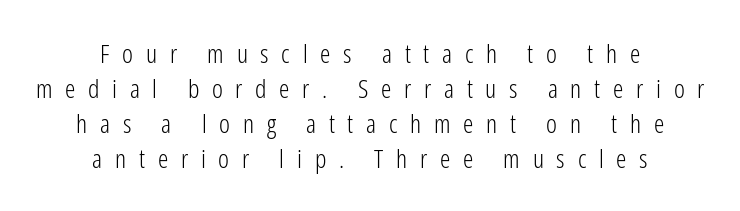
Q: Is the text bold? A: No.
Q: Is the text italic (slanted)? A: No, it is upright.
Q: Is the text underlined? A: No.
Q: How is the paragraph aligned? A: Centered.
Q: Is the spacing between letters normal or unusually wide? A: Unusually wide.
Q: Is the spacing between lines tight, normal or loose? A: Normal.
